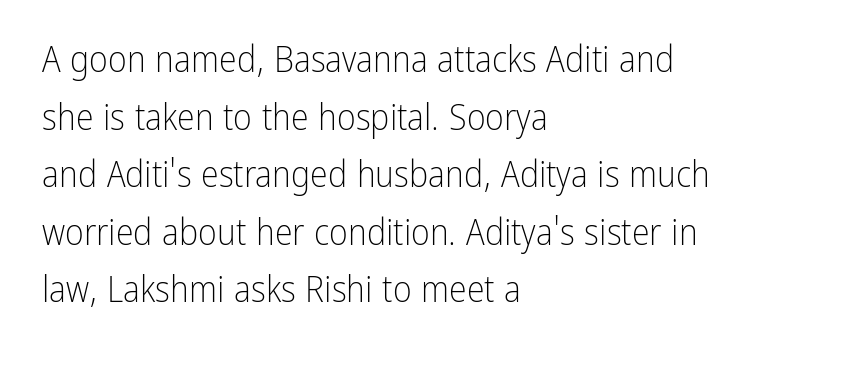
Q: Is the text bold? A: No.
Q: Is the text italic (slanted)? A: No, it is upright.
Q: Is the typeface a serif or a sans-serif typeface? A: Sans-serif.
Q: Is the text underlined? A: No.
Q: How is the paragraph aligned? A: Left-aligned.
Q: Is the spacing between letters normal or unusually wide? A: Normal.
Q: Is the spacing between lines tight, normal or loose? A: Normal.
Q: Width (condensed, normal, or wide)? A: Condensed.
Q: Stroke contrast? A: Low.
Q: x-height? A: Medium.
Q: Monospaced? A: No.
